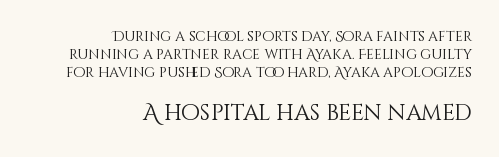
The image shows 22 px text type, upright; set right-aligned, normal line spacing (1.28x), normal letter spacing, not underlined; the second (bottom) block is 1.57x larger.
